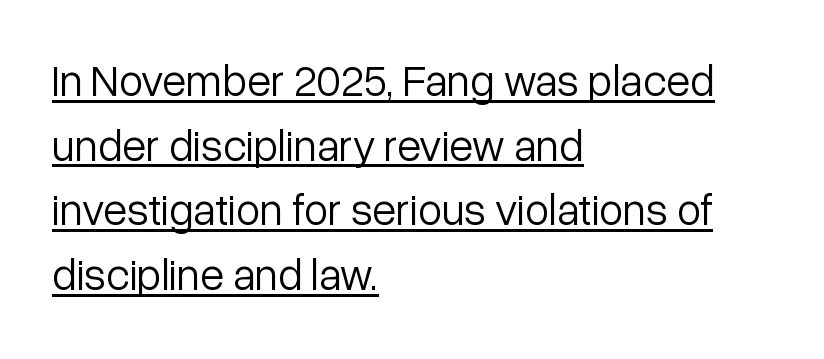
The image shows 44 px light sans-serif type, upright; set left-aligned, normal line spacing (1.47x), normal letter spacing, underlined; low stroke contrast and a medium x-height.
